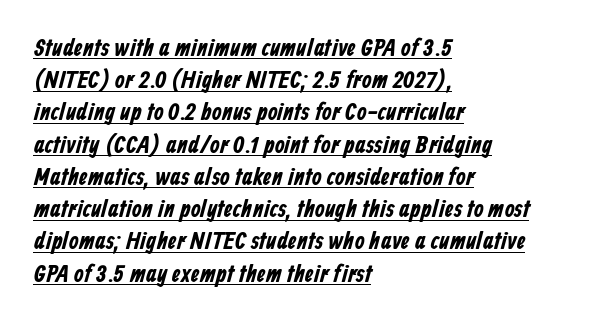
Q: Is the text underlined? A: Yes.
Q: How is the paragraph aligned? A: Left-aligned.
Q: Is the spacing between letters normal or unusually wide? A: Normal.
Q: Is the spacing between lines tight, normal or loose? A: Normal.
